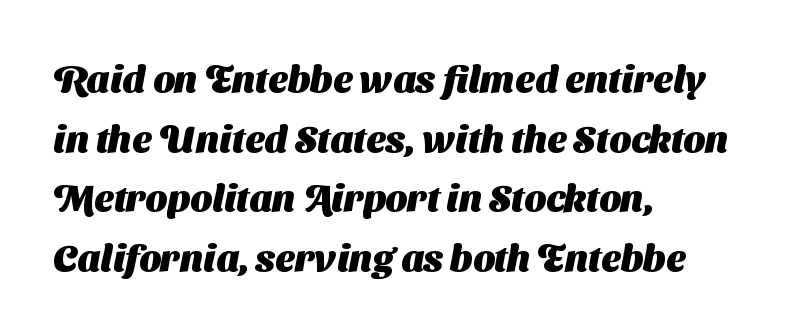
This is heavy type, rendered in bold. The string is rendered with underlining switched off. These lines stack with their left ends in a neat column. Whoever set this chose a conventional vertical rhythm. The passage shown is typed in a proportional face where columns would drift. Nope, no serifs anywhere on these letters.
